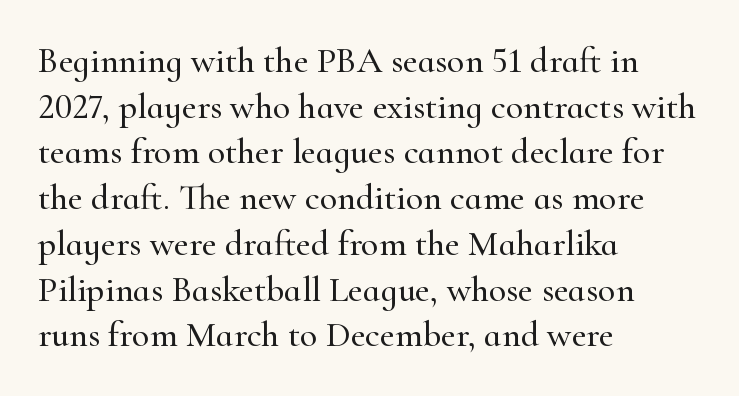
Q: Is the text italic (slanted)? A: No, it is upright.
Q: Is the typeface a serif or a sans-serif typeface? A: Serif.
Q: Is the text underlined? A: No.
Q: How is the paragraph aligned? A: Left-aligned.
Q: Is the spacing between letters normal or unusually wide? A: Normal.
Q: Is the spacing between lines tight, normal or loose? A: Normal.
Q: Width (condensed, normal, or wide)? A: Normal.
Q: Stroke contrast? A: High.
Q: x-height? A: Small.
Q: Monospaced? A: No.
